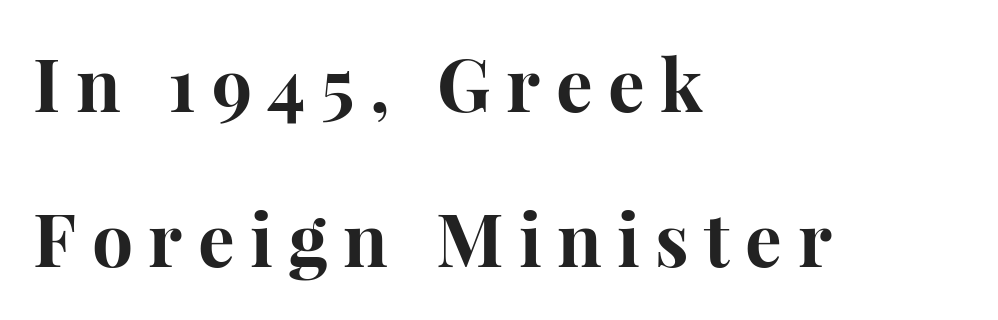
Q: Is the text bold? A: Yes.
Q: Is the text italic (slanted)? A: No, it is upright.
Q: Is the typeface a serif or a sans-serif typeface? A: Serif.
Q: Is the text underlined? A: No.
Q: How is the paragraph aligned? A: Left-aligned.
Q: Is the spacing between letters normal or unusually wide? A: Unusually wide.
Q: Is the spacing between lines tight, normal or loose? A: Loose.
Q: Width (condensed, normal, or wide)? A: Normal.
Q: Stroke contrast? A: High.
Q: x-height? A: Medium.
Q: Monospaced? A: No.
